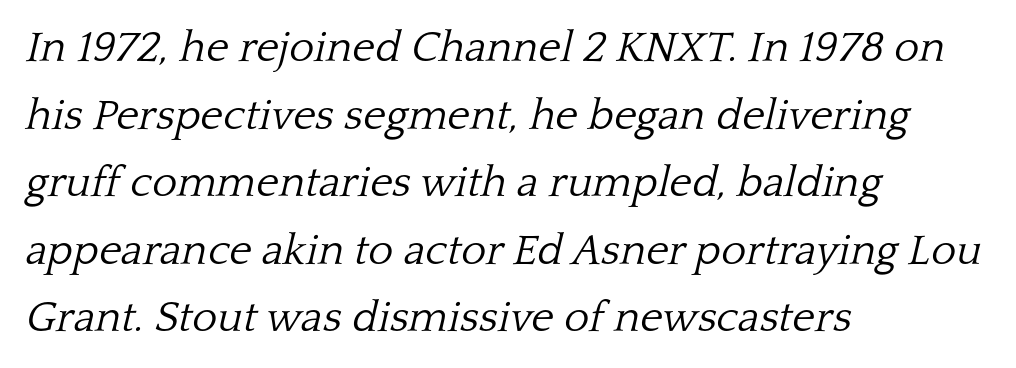
{"serif": "yes", "italic": "yes", "lean": "right", "slant_degrees": 13, "bold": "no", "weight": "light", "width": "normal", "stroke_contrast": "low", "x_height": "medium", "monospaced": "no", "underline": "no", "align": "left", "line_spacing": "normal", "line_spacing_ratio": 1.57, "letter_spacing": "normal", "letter_spacing_em": 0.0, "glyph_px": 43}
